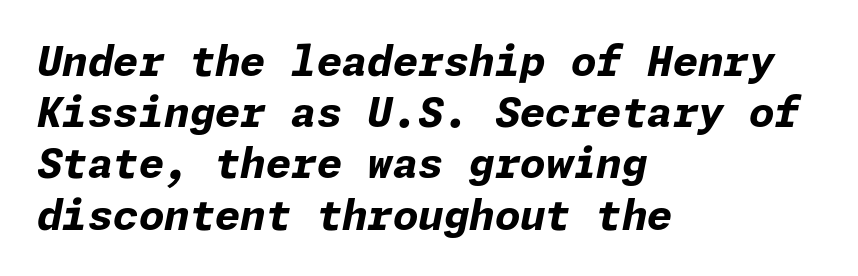
{"italic": "yes", "lean": "right", "slant_degrees": 11, "bold": "yes", "weight": "bold", "width": "normal", "stroke_contrast": "low", "x_height": "medium", "underline": "no", "align": "left", "line_spacing": "normal", "line_spacing_ratio": 1.25, "letter_spacing": "normal", "letter_spacing_em": 0.0, "glyph_px": 41}
